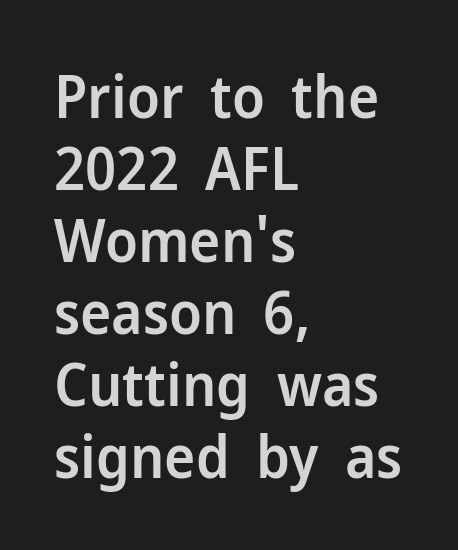
The image shows 59 px semibold sans-serif type, upright; set left-aligned, line spacing 1.22x, normal letter spacing, not underlined; low stroke contrast and a medium x-height.
